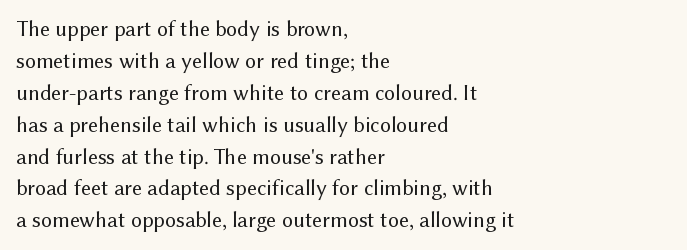
Q: Is the text bold? A: No.
Q: Is the text italic (slanted)? A: No, it is upright.
Q: Is the text underlined? A: No.
Q: How is the paragraph aligned? A: Left-aligned.
Q: Is the spacing between letters normal or unusually wide? A: Normal.
Q: Is the spacing between lines tight, normal or loose? A: Normal.
